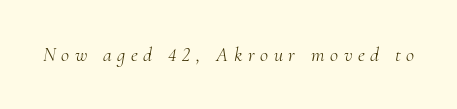
Nothing heavy about these letters — not bold at all. Decoration check: the copy has no underline. It's the slanting kind of type. The tracking jumps out immediately: characters are airy and widely separated.
